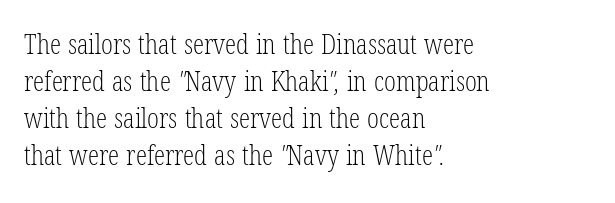
This rendering employs a face with finishing strokes, i.e., a serif. Just letters on the line, the space beneath them empty. The passage shown stacks its lines at a standard gap. Line beginnings align vertically; line endings do not. The strokes are not fattened; the text isn't bold.
